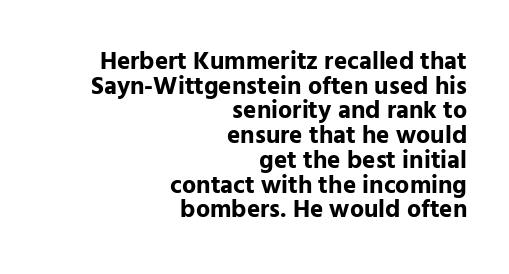
{"italic": "no", "bold": "yes", "underline": "no", "align": "right", "line_spacing": "tight", "line_spacing_ratio": 0.99, "letter_spacing": "normal", "letter_spacing_em": 0.0, "glyph_px": 25}
